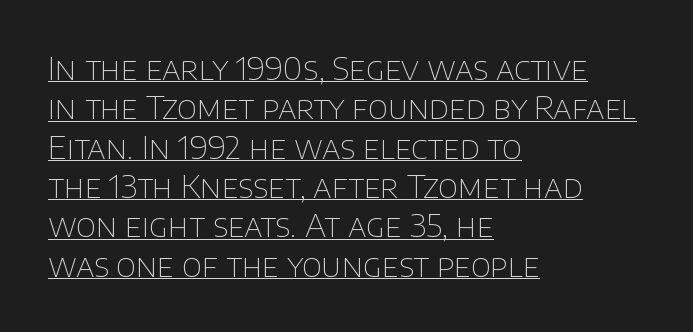
Each letter keeps its own natural width here, so spacing adapts to shape. Descenders here cross a horizontal rule under the line. This sample keeps an unexceptional amount of space between lines. Weight class: somewhere from thin through regular. A typesetter would mark this as roman, not italic.
